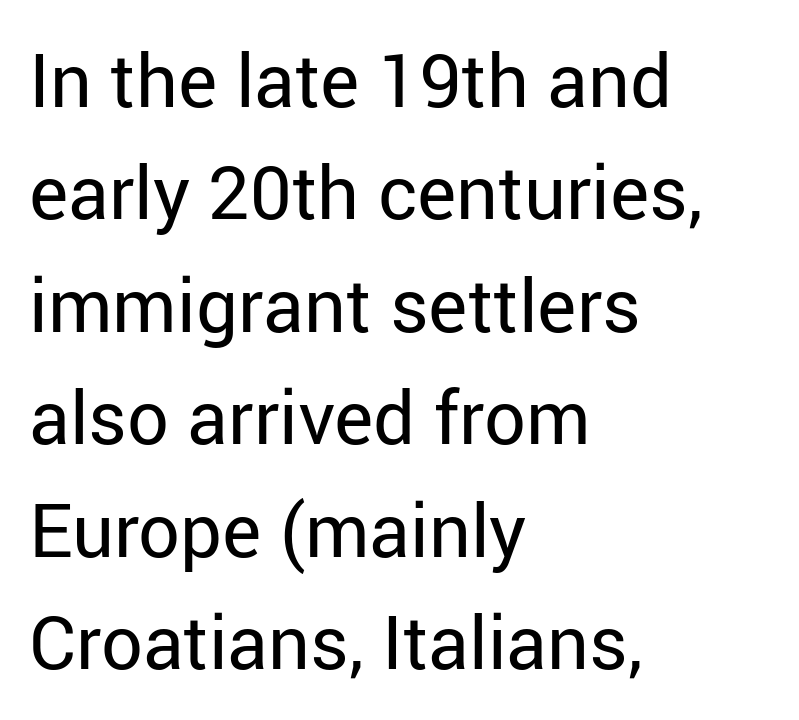
{"serif": "no", "italic": "no", "bold": "no", "weight": "regular", "width": "normal", "stroke_contrast": "low", "x_height": "medium", "monospaced": "no", "underline": "no", "align": "left", "line_spacing": "normal", "line_spacing_ratio": 1.52, "letter_spacing": "normal", "letter_spacing_em": 0.0, "glyph_px": 74}
